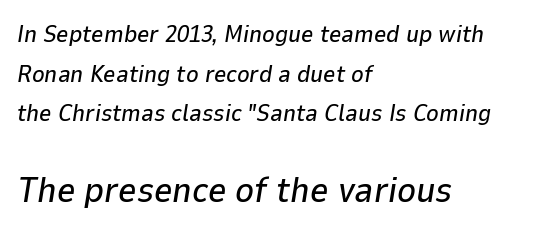
{"italic": "yes", "lean": "right", "slant_degrees": 9, "width": "normal", "stroke_contrast": "low", "x_height": "medium", "monospaced": "no", "underline": "no", "align": "left", "line_spacing": "normal", "line_spacing_ratio": 1.65, "letter_spacing": "normal", "letter_spacing_em": 0.0, "larger_block": "second", "size_ratio": 1.5, "glyph_px": 36}
